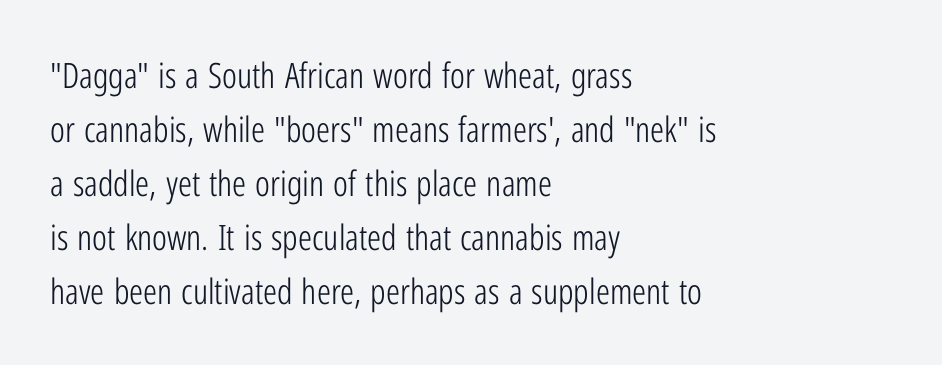
The image shows 35 px light, condensed sans-serif type, upright; set left-aligned, normal line spacing (1.54x), normal letter spacing, not underlined; low stroke contrast and a medium x-height.
